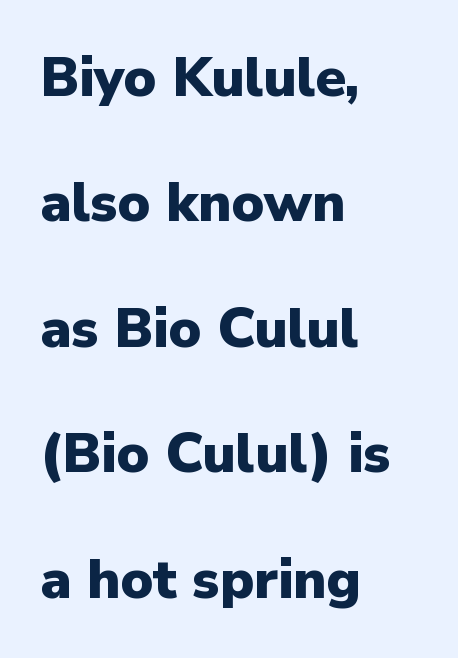
{"serif": "no", "italic": "no", "bold": "yes", "weight": "heavy", "width": "normal", "stroke_contrast": "low", "x_height": "medium", "monospaced": "no", "underline": "no", "align": "left", "line_spacing": "loose", "line_spacing_ratio": 2.28, "letter_spacing": "normal", "letter_spacing_em": 0.0, "glyph_px": 55}
